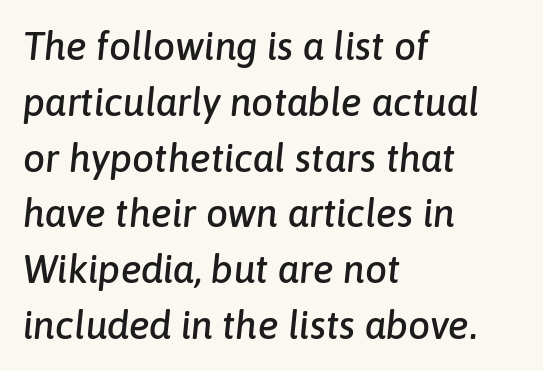
Note the varied advance widths — an 'i' is clearly narrower than an 'm'. The face used here has a pronounced slope to its letters. Normally led — the rows are evenly, conventionally spaced. This sample is left-justified, so line endings fall wherever the words run out. Nobody touched the tracking dial on this one. Nobody drew a line under any word here.
